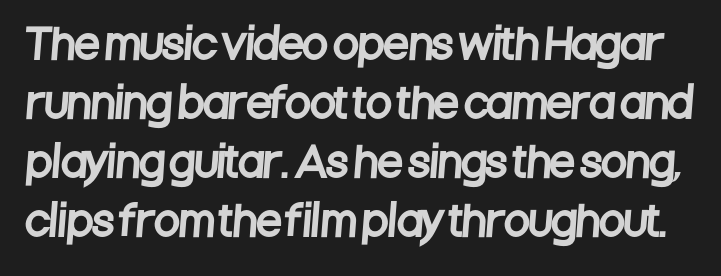
{"serif": "no", "width": "condensed", "stroke_contrast": "low", "x_height": "large", "monospaced": "no", "underline": "no", "line_spacing": "normal", "line_spacing_ratio": 1.44, "letter_spacing": "normal", "letter_spacing_em": 0.0, "glyph_px": 41}
